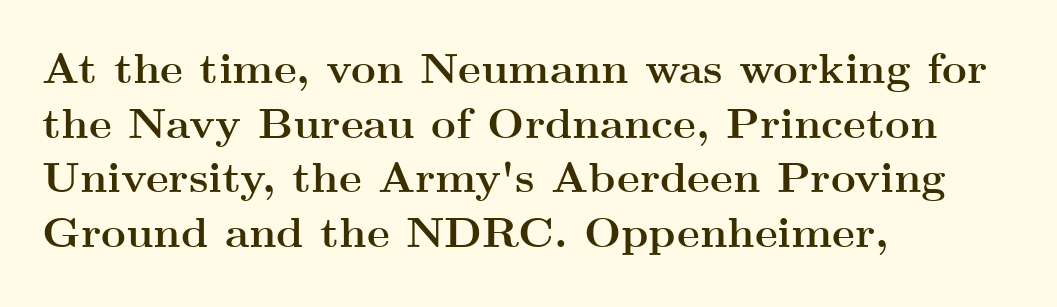
Descender tails drop into unmarked territory. Small tapered or slab feet sit at the stroke ends, so this counts as serif. The specimen reads as upright at a glance. Set as a true bold cut, around the 700 mark.
